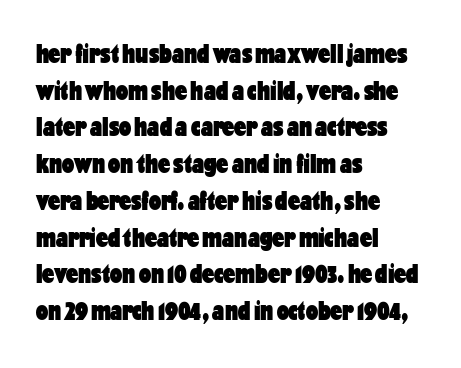
{"italic": "no", "bold": "yes", "underline": "no", "align": "left", "line_spacing": "normal", "line_spacing_ratio": 1.36, "letter_spacing": "normal", "letter_spacing_em": 0.0, "glyph_px": 27}
